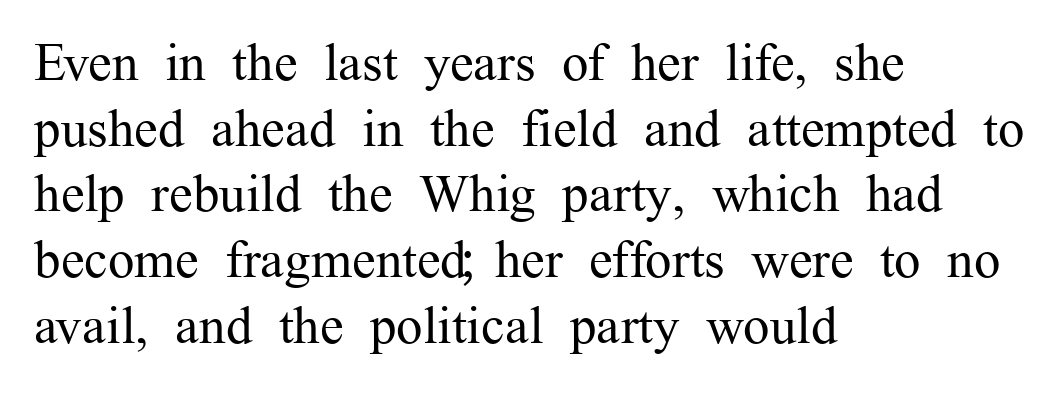
The image shows 53 px regular-weight serif type, upright; set left-aligned, line spacing 1.24x, normal letter spacing, not underlined; medium stroke contrast and a medium x-height.
